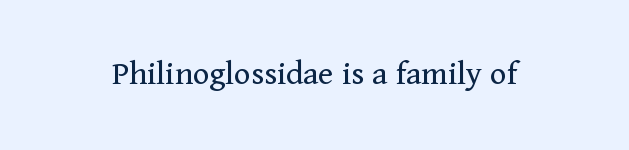
Letters have the restrained weight of plain body copy at most. Bare-footed words on every line. Standard letterfit; no display-style spreading of the glyphs. Do the characters align in a grid? No, the font is proportional. If you drew a line through each stem, it would be perfectly vertical. Serifs: yes, visible at the terminals of the letterforms.
